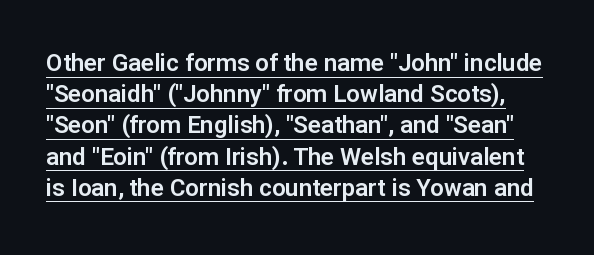
The image shows 24 px text type, upright; set normal line spacing (1.3x), normal letter spacing, underlined.
